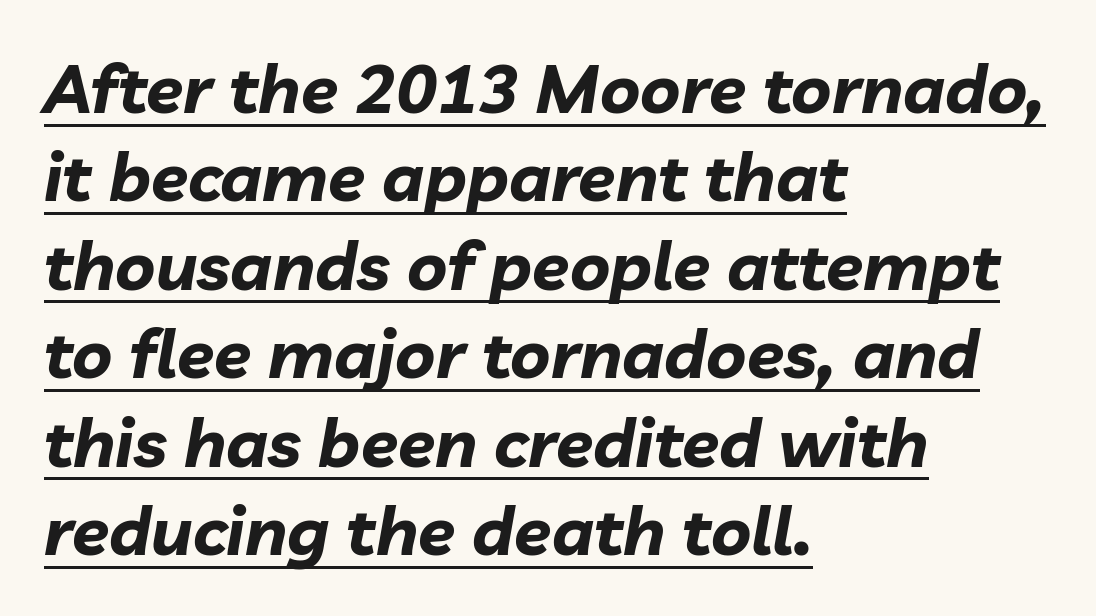
{"italic": "yes", "lean": "right", "slant_degrees": 10, "bold": "yes", "weight": "bold", "width": "normal", "stroke_contrast": "low", "x_height": "medium", "monospaced": "no", "underline": "yes", "align": "left", "line_spacing": "normal", "line_spacing_ratio": 1.3, "letter_spacing": "normal", "letter_spacing_em": 0.0, "glyph_px": 68}
